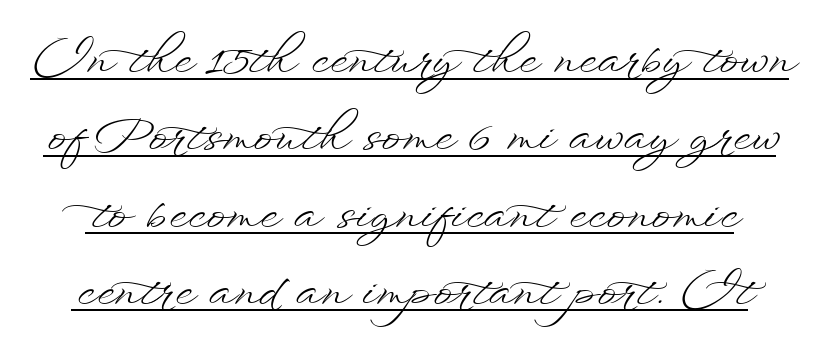
Q: Is the text bold? A: No.
Q: Is the text italic (slanted)? A: Yes.
Q: Is the text underlined? A: Yes.
Q: Is the spacing between letters normal or unusually wide? A: Normal.
Q: Is the spacing between lines tight, normal or loose? A: Normal.
Q: Width (condensed, normal, or wide)? A: Wide.
Q: Stroke contrast? A: Low.
Q: x-height? A: Small.
Q: Monospaced? A: No.
